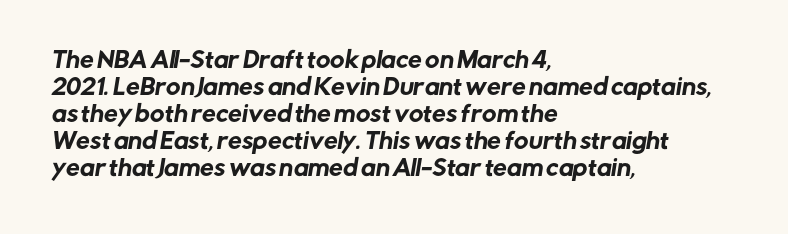
Q: Is the text underlined? A: No.
Q: How is the paragraph aligned? A: Left-aligned.
Q: Is the spacing between letters normal or unusually wide? A: Normal.
